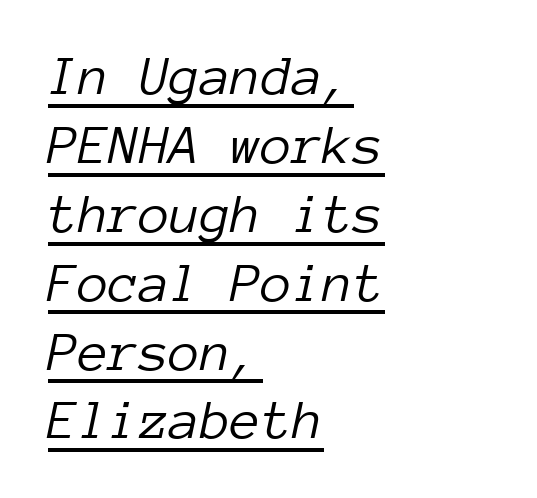
Q: Is the text bold? A: No.
Q: Is the text italic (slanted)? A: Yes, it leans right by about 12 degrees.
Q: Is the text underlined? A: Yes.
Q: How is the paragraph aligned? A: Left-aligned.
Q: Is the spacing between letters normal or unusually wide? A: Normal.
Q: Width (condensed, normal, or wide)? A: Normal.
Q: Stroke contrast? A: Low.
Q: x-height? A: Medium.
Q: Monospaced? A: Yes.
